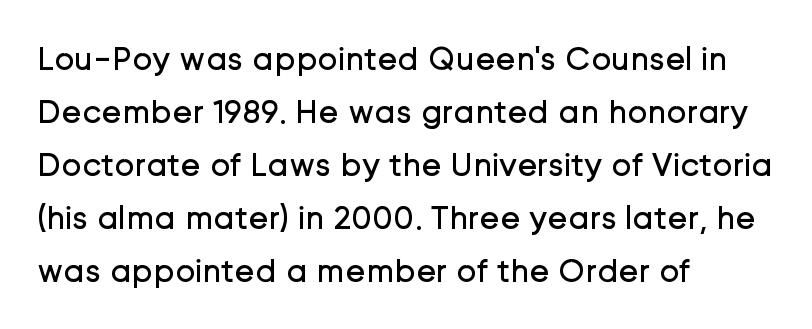
Vertical stems look standard width or narrower in stroke. Is this a sans? Yes — the strokes have no serifs. This sample uses plain, unmodified letter spacing. Horizontally, the lines are justified to the leading edge only.
